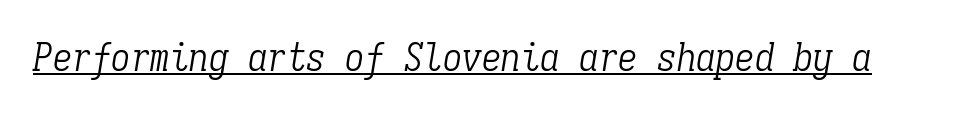
Q: Is the text bold? A: No.
Q: Is the text italic (slanted)? A: Yes, it leans right by about 9 degrees.
Q: Is the typeface a serif or a sans-serif typeface? A: Serif.
Q: Is the text underlined? A: Yes.
Q: Is the spacing between letters normal or unusually wide? A: Normal.
Q: Width (condensed, normal, or wide)? A: Condensed.
Q: Stroke contrast? A: Low.
Q: x-height? A: Medium.
Q: Monospaced? A: Yes.
